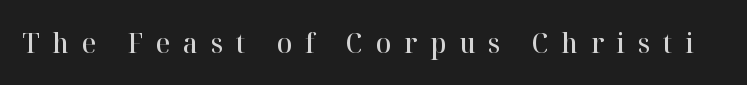
Q: Is the text bold? A: Semi-bold.
Q: Is the text italic (slanted)? A: No, it is upright.
Q: Is the typeface a serif or a sans-serif typeface? A: Serif.
Q: Is the text underlined? A: No.
Q: Is the spacing between letters normal or unusually wide? A: Unusually wide.
Q: Width (condensed, normal, or wide)? A: Normal.
Q: Stroke contrast? A: High.
Q: x-height? A: Medium.
Q: Monospaced? A: No.
